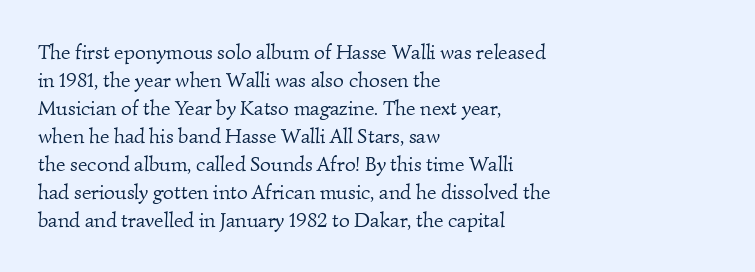
{"bold": "no", "underline": "no", "align": "left", "line_spacing": "normal", "line_spacing_ratio": 1.33, "letter_spacing": "normal", "letter_spacing_em": 0.0, "glyph_px": 21}
